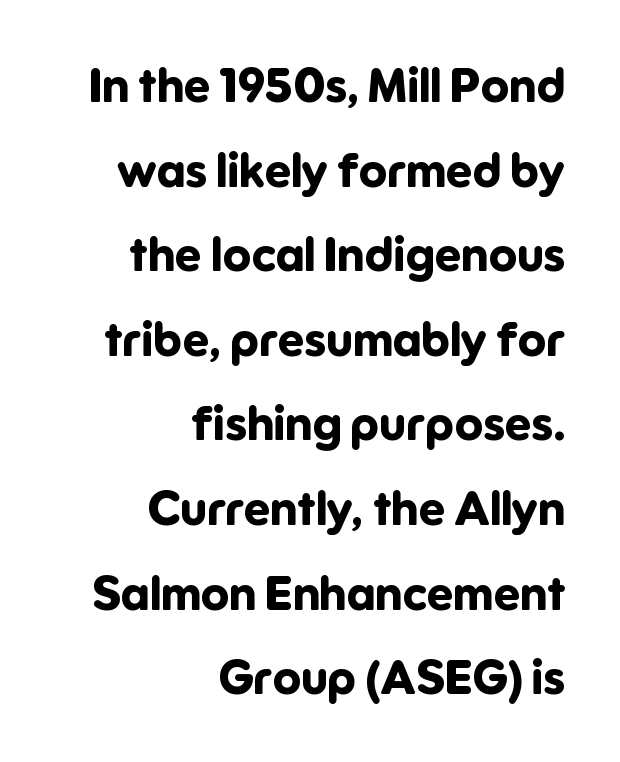
The image shows 47 px bold sans-serif type, upright; set right-aligned, line spacing 1.8x, normal letter spacing, not underlined; low stroke contrast and a medium x-height.
